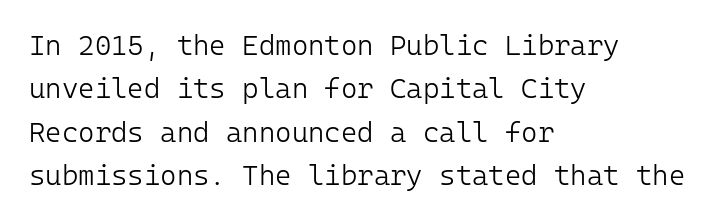
Q: Is the text bold? A: No.
Q: Is the text italic (slanted)? A: No, it is upright.
Q: Is the typeface a serif or a sans-serif typeface? A: Sans-serif.
Q: Is the text underlined? A: No.
Q: How is the paragraph aligned? A: Left-aligned.
Q: Is the spacing between letters normal or unusually wide? A: Normal.
Q: Is the spacing between lines tight, normal or loose? A: Normal.
Q: Width (condensed, normal, or wide)? A: Normal.
Q: Stroke contrast? A: Low.
Q: x-height? A: Medium.
